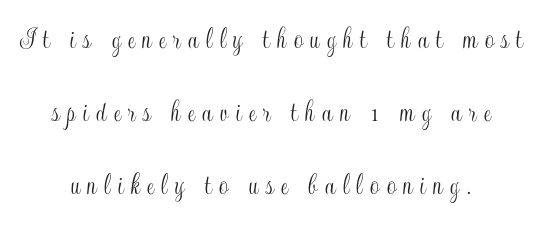
Q: Is the text italic (slanted)? A: Yes.
Q: Is the text underlined? A: No.
Q: How is the paragraph aligned? A: Centered.
Q: Is the spacing between letters normal or unusually wide? A: Unusually wide.
Q: Is the spacing between lines tight, normal or loose? A: Loose.
Q: Width (condensed, normal, or wide)? A: Condensed.
Q: x-height? A: Small.
Q: Monospaced? A: No.
